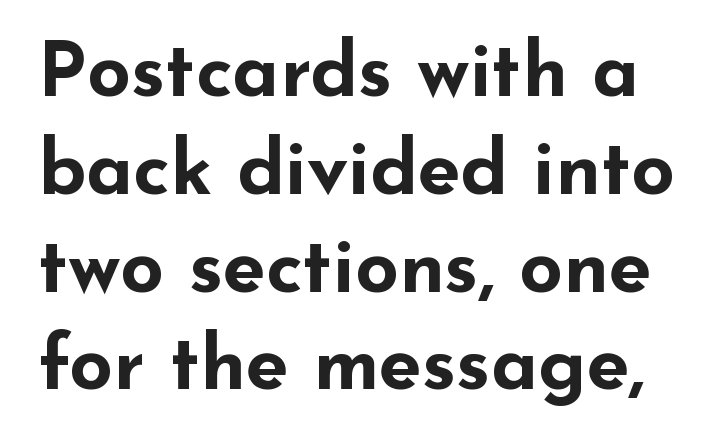
The image shows 77 px bold, wide sans-serif type, upright; set normal line spacing (1.27x), normal letter spacing, not underlined; low stroke contrast and a small x-height.
